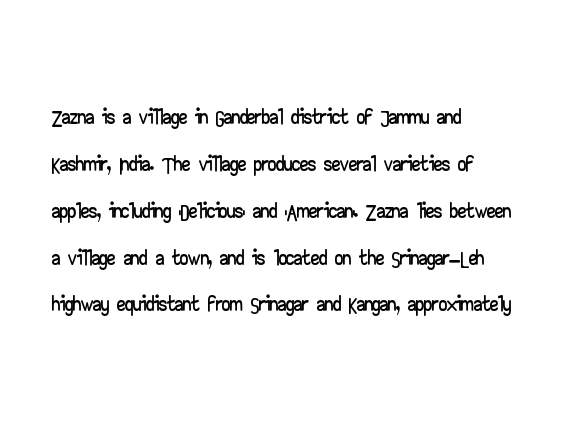
The image shows 33 px wide sans-serif type, upright; set left-aligned, normal line spacing (1.42x), normal letter spacing, not underlined; low stroke contrast and a small x-height.
